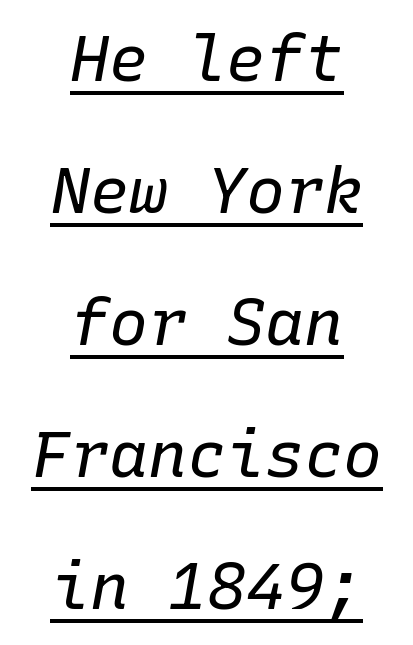
{"italic": "yes", "lean": "right", "slant_degrees": 10, "bold": "no", "weight": "regular", "width": "normal", "stroke_contrast": "low", "x_height": "medium", "monospaced": "yes", "underline": "yes", "align": "center", "line_spacing": "loose", "line_spacing_ratio": 2.03, "letter_spacing": "normal", "letter_spacing_em": 0.0, "glyph_px": 65}
